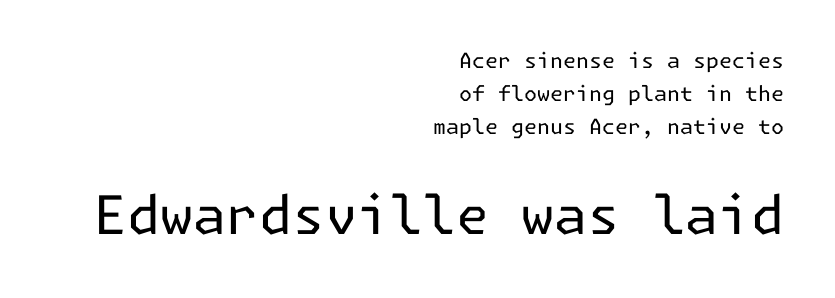
The image shows 53 px regular-weight sans-serif type, upright; set right-aligned, normal line spacing (1.57x), normal letter spacing, not underlined; the second (bottom) block is 2.52x larger; low stroke contrast and a medium x-height.
